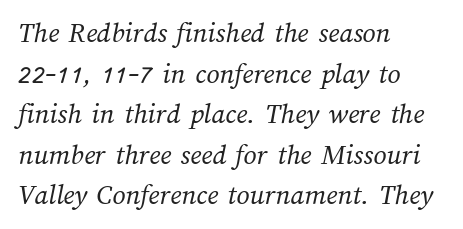
The image shows 29 px regular-weight type; set left-aligned, normal line spacing (1.4x), normal letter spacing, not underlined; medium stroke contrast and a medium x-height.
